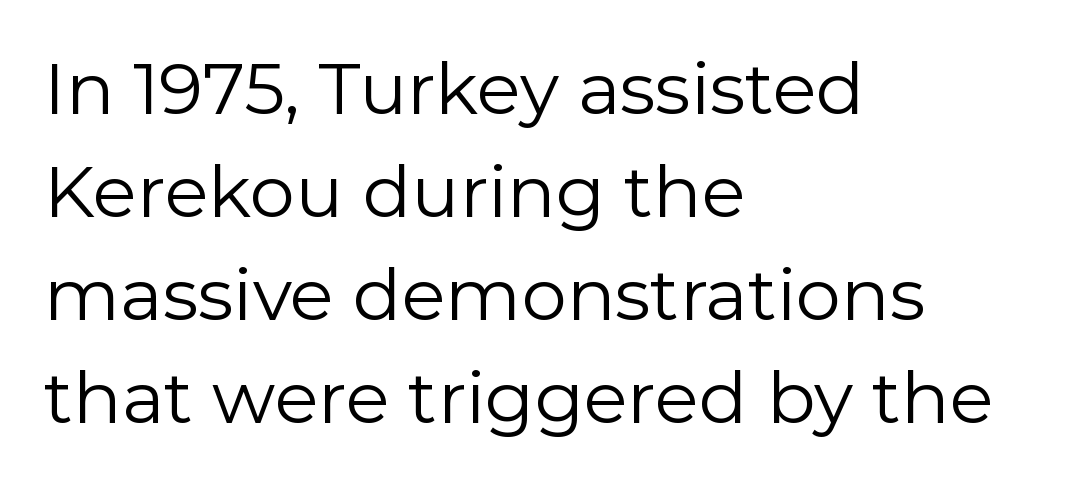
The image shows 72 px regular-weight sans-serif type, upright; set left-aligned, normal line spacing (1.43x), normal letter spacing, not underlined; low stroke contrast and a medium x-height.
